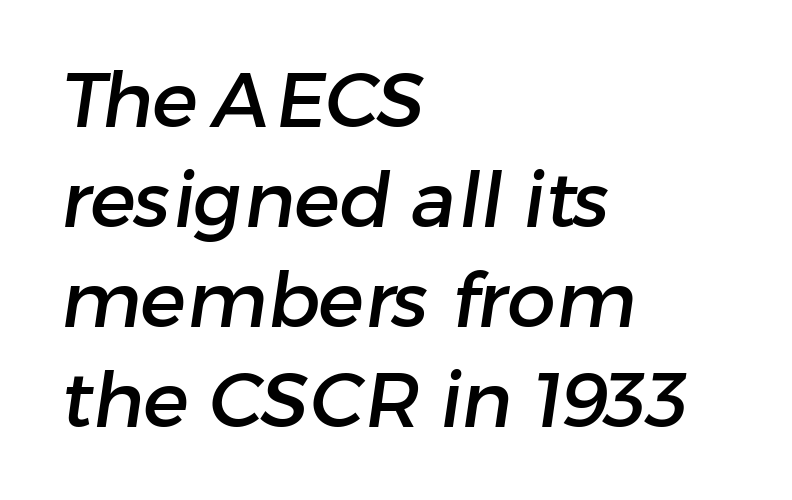
{"serif": "no", "width": "normal", "stroke_contrast": "low", "x_height": "medium", "monospaced": "no", "underline": "no", "align": "left", "line_spacing": "normal", "line_spacing_ratio": 1.3, "letter_spacing": "normal", "letter_spacing_em": 0.0, "glyph_px": 77}
